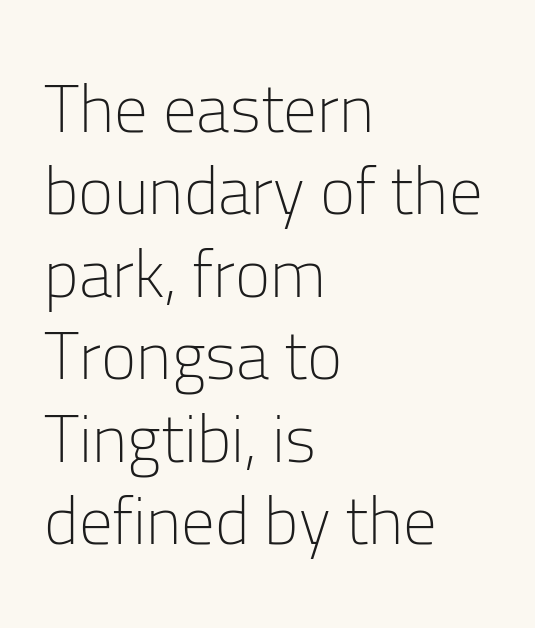
Q: Is the text bold? A: No.
Q: Is the text italic (slanted)? A: No, it is upright.
Q: Is the typeface a serif or a sans-serif typeface? A: Sans-serif.
Q: Is the text underlined? A: No.
Q: How is the paragraph aligned? A: Left-aligned.
Q: Is the spacing between letters normal or unusually wide? A: Normal.
Q: Width (condensed, normal, or wide)? A: Normal.
Q: Stroke contrast? A: Low.
Q: x-height? A: Medium.
Q: Monospaced? A: No.
